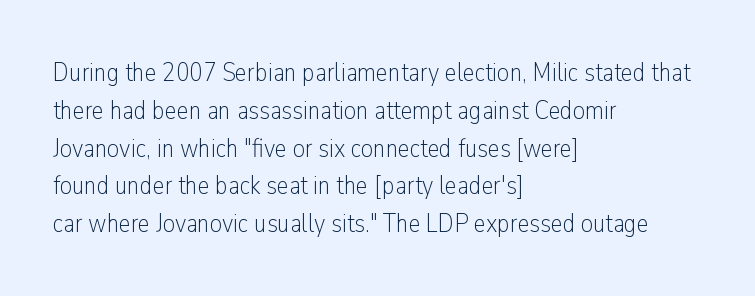
Q: Is the text bold? A: No.
Q: Is the text italic (slanted)? A: No, it is upright.
Q: Is the text underlined? A: No.
Q: How is the paragraph aligned? A: Left-aligned.
Q: Is the spacing between letters normal or unusually wide? A: Normal.
Q: Is the spacing between lines tight, normal or loose? A: Normal.
